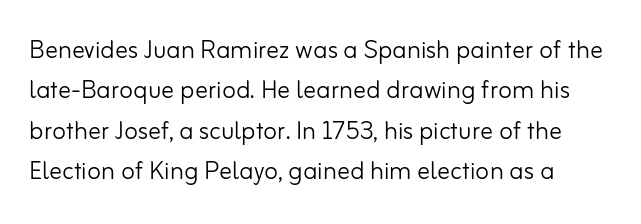
{"serif": "no", "italic": "no", "bold": "no", "weight": "light", "width": "normal", "stroke_contrast": "low", "x_height": "small", "monospaced": "no", "underline": "no", "line_spacing": "normal", "line_spacing_ratio": 1.26, "letter_spacing": "normal", "letter_spacing_em": 0.0, "glyph_px": 32}
